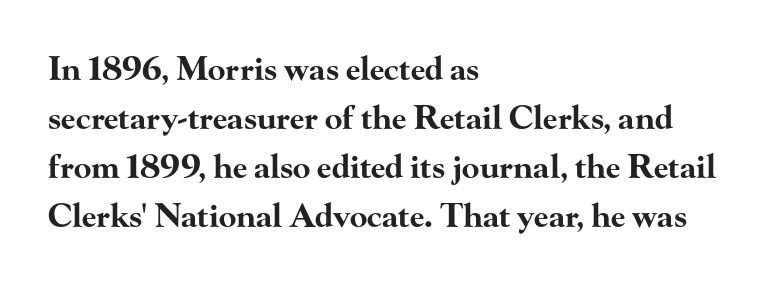
{"serif": "yes", "italic": "no", "bold": "yes", "weight": "bold", "width": "wide", "stroke_contrast": "high", "x_height": "small", "monospaced": "no", "underline": "no", "align": "left", "line_spacing": "normal", "line_spacing_ratio": 1.53, "letter_spacing": "normal", "letter_spacing_em": 0.0, "glyph_px": 32}
